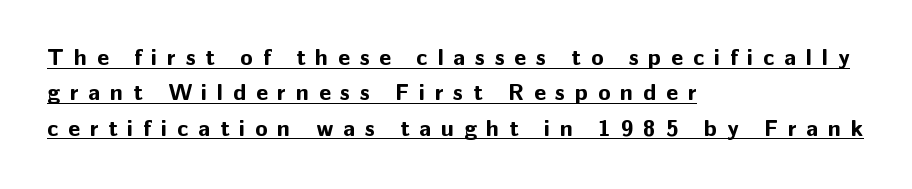
You could only call the tracking loose — the letters float apart. No italicization has been applied; the sample stays upright. Descenders here cross a horizontal rule under the line. Caption: bold face, heavy strokes.
